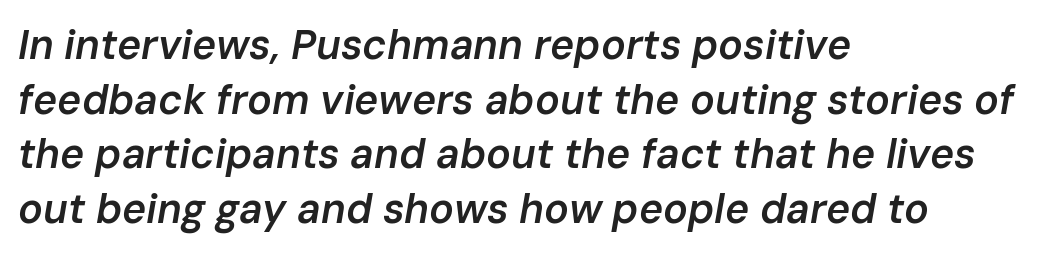
Q: Is the text bold? A: Semi-bold.
Q: Is the text italic (slanted)? A: Yes, it leans right by about 10 degrees.
Q: Is the text underlined? A: No.
Q: How is the paragraph aligned? A: Left-aligned.
Q: Is the spacing between letters normal or unusually wide? A: Normal.
Q: Is the spacing between lines tight, normal or loose? A: Normal.
Q: Width (condensed, normal, or wide)? A: Normal.
Q: Stroke contrast? A: Low.
Q: x-height? A: Medium.
Q: Monospaced? A: No.
